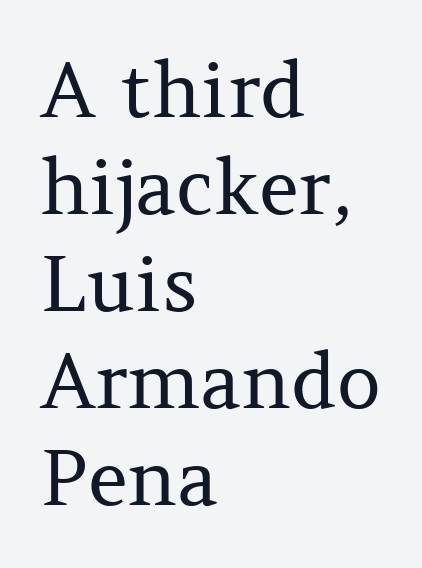
Q: Is the text bold? A: No.
Q: Is the text italic (slanted)? A: No, it is upright.
Q: Is the typeface a serif or a sans-serif typeface? A: Serif.
Q: Is the text underlined? A: No.
Q: How is the paragraph aligned? A: Left-aligned.
Q: Is the spacing between letters normal or unusually wide? A: Normal.
Q: Is the spacing between lines tight, normal or loose? A: Normal.
Q: Width (condensed, normal, or wide)? A: Normal.
Q: Stroke contrast? A: Medium.
Q: x-height? A: Medium.
Q: Monospaced? A: No.
